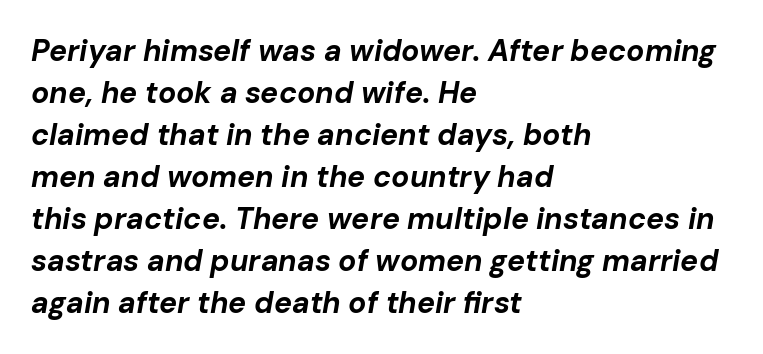
The image shows 30 px bold type, italic (leaning right); set left-aligned, normal line spacing (1.4x), normal letter spacing, not underlined; low stroke contrast and a medium x-height.
